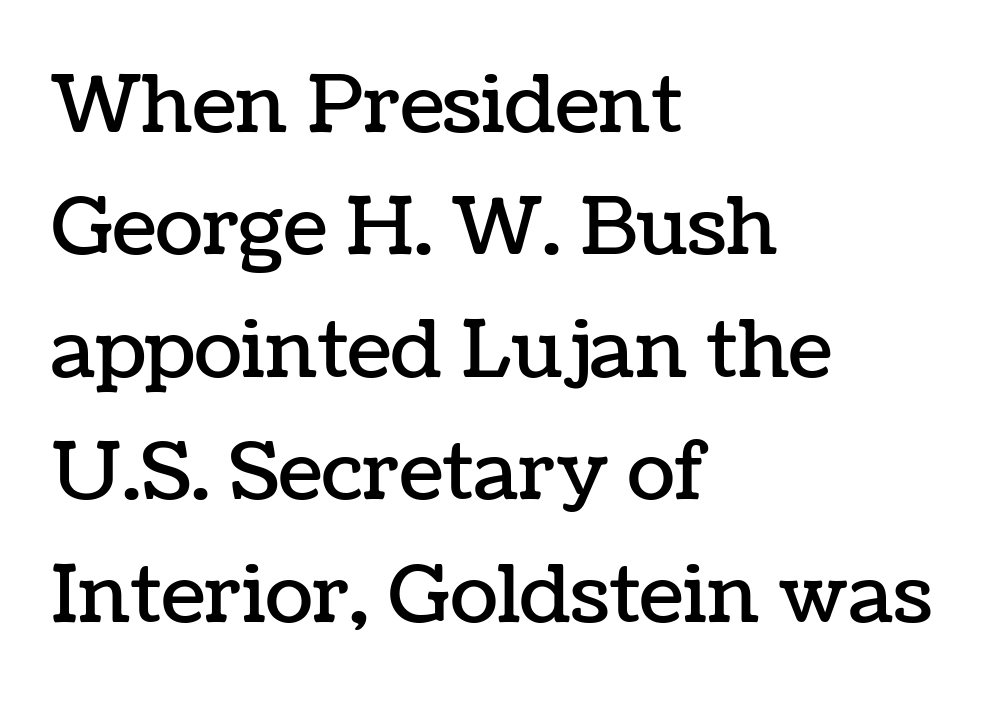
{"italic": "no", "width": "normal", "stroke_contrast": "low", "x_height": "medium", "monospaced": "no", "underline": "no", "align": "left", "line_spacing": "normal", "line_spacing_ratio": 1.55, "letter_spacing": "normal", "letter_spacing_em": 0.0, "glyph_px": 79}
